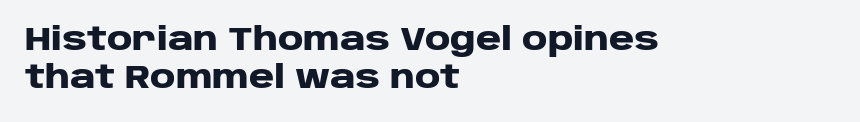
Q: Is the text bold? A: Yes.
Q: Is the text italic (slanted)? A: No, it is upright.
Q: Is the typeface a serif or a sans-serif typeface? A: Sans-serif.
Q: Is the text underlined? A: No.
Q: How is the paragraph aligned? A: Left-aligned.
Q: Is the spacing between letters normal or unusually wide? A: Normal.
Q: Width (condensed, normal, or wide)? A: Wide.
Q: Stroke contrast? A: Low.
Q: x-height? A: Large.
Q: Monospaced? A: No.
